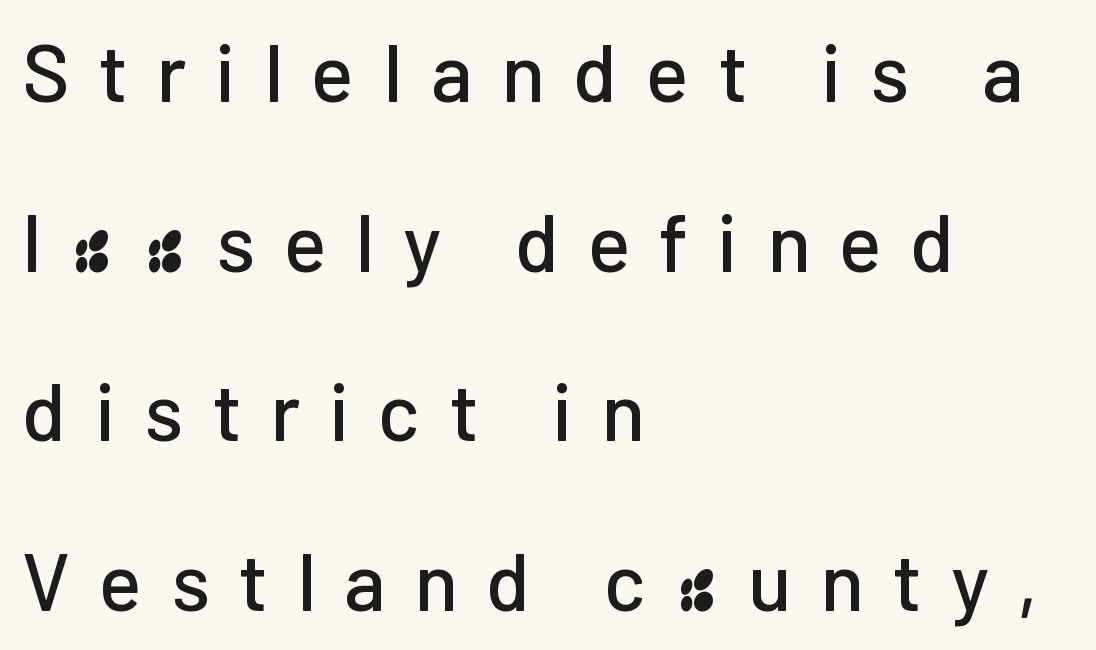
The image shows 80 px sans-serif type, upright; set left-aligned, loose line spacing (2.12x), unusually wide letter spacing (+0.36 em), not underlined; low stroke contrast and a medium x-height.
